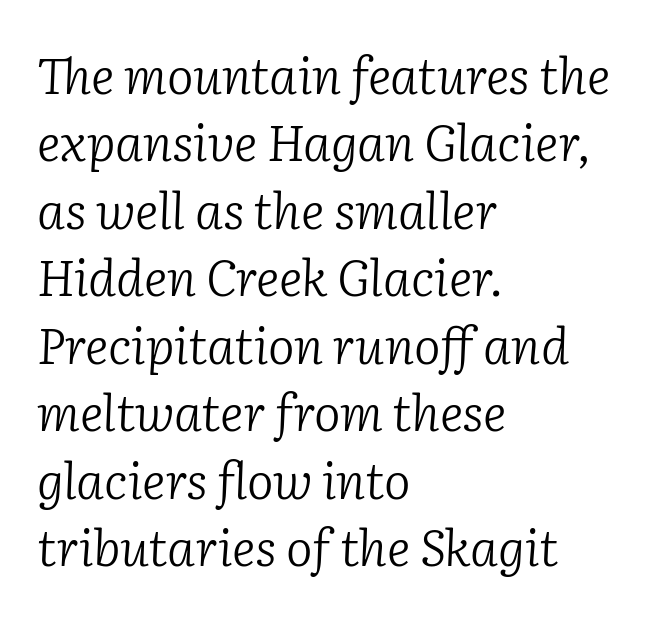
The image shows 50 px light serif type, italic (leaning right); set left-aligned, normal line spacing (1.35x), normal letter spacing, not underlined; low stroke contrast and a medium x-height.
